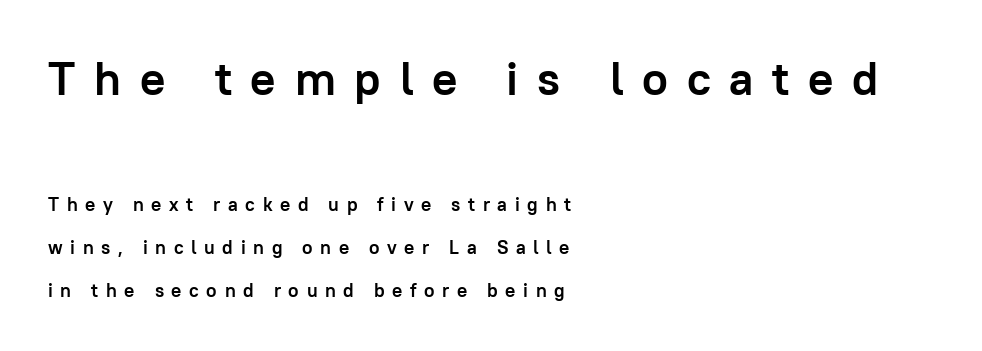
The space beneath each line is pristine and unruled. You could not count columns in this text — the font is proportionally spaced. The type sits square on the baseline with zero lean. A typesetter would call this leading open, well beyond the default. Typographically, this falls in the sans-serif category.
